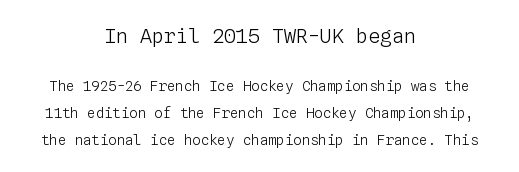
{"italic": "no", "bold": "no", "underline": "no", "align": "center", "line_spacing": "loose", "line_spacing_ratio": 1.91, "letter_spacing": "normal", "letter_spacing_em": 0.0, "larger_block": "first", "size_ratio": 1.43, "glyph_px": 20}
